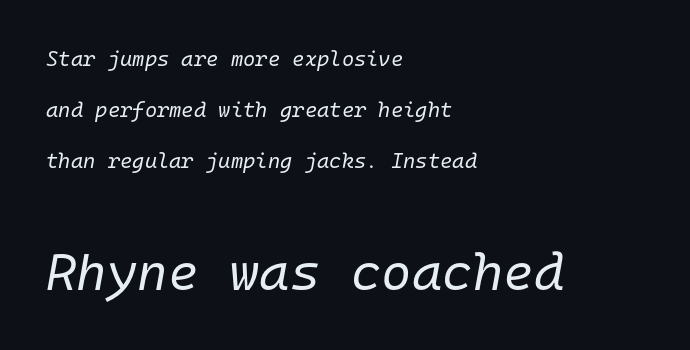
Q: Is the text bold? A: No.
Q: Is the text italic (slanted)? A: Yes, it leans right by about 10 degrees.
Q: Is the text underlined? A: No.
Q: How is the paragraph aligned? A: Left-aligned.
Q: Is the spacing between letters normal or unusually wide? A: Normal.
Q: Is the spacing between lines tight, normal or loose? A: Loose.
Q: Which block of text is set in a larger size, the first (top) or the second (bottom)? A: The second (bottom) one.
Q: Width (condensed, normal, or wide)? A: Normal.
Q: Stroke contrast? A: Low.
Q: x-height? A: Medium.
Q: Monospaced? A: Yes.
